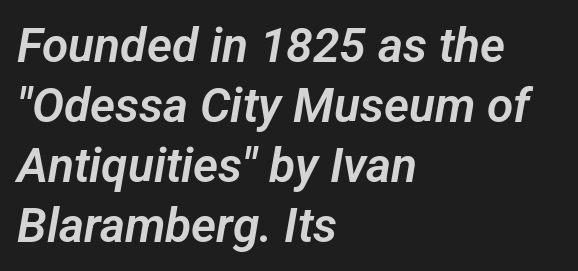
Successive baselines arrive at the customary interval. Here the glyphs are tracked normally, forming tight word shapes. Each line starts at the same left margin while the right side varies. Serifs: no, the terminals of the letterforms are clean. Underline: absent.
